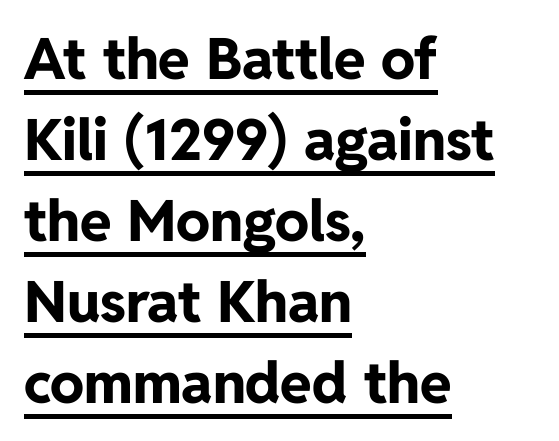
The image shows 57 px bold sans-serif type, upright; set left-aligned, normal line spacing (1.42x), normal letter spacing, underlined; low stroke contrast and a medium x-height.
